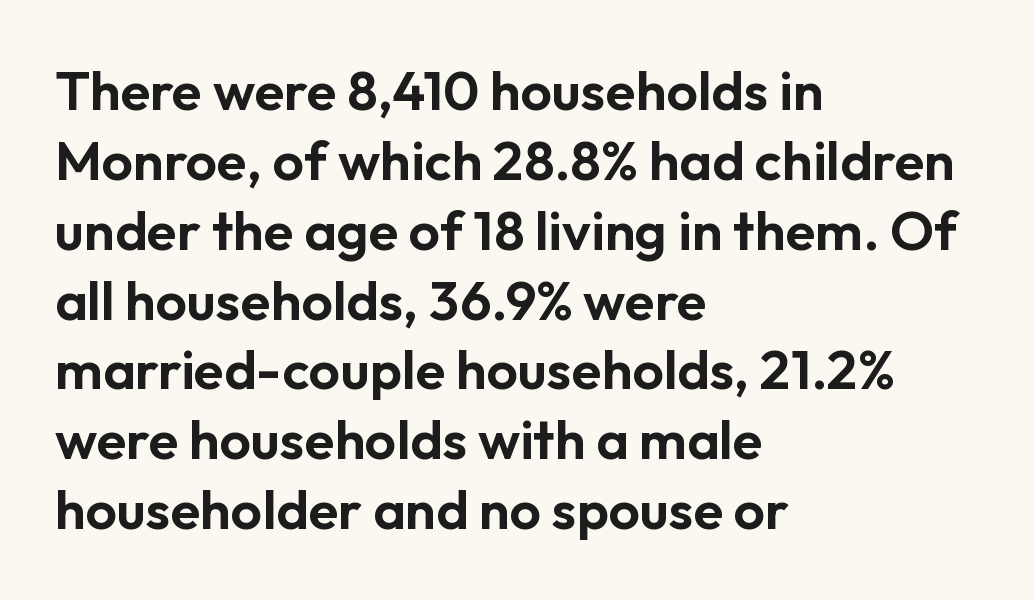
Q: Is the text italic (slanted)? A: No, it is upright.
Q: Is the typeface a serif or a sans-serif typeface? A: Sans-serif.
Q: Is the text underlined? A: No.
Q: How is the paragraph aligned? A: Left-aligned.
Q: Is the spacing between letters normal or unusually wide? A: Normal.
Q: Is the spacing between lines tight, normal or loose? A: Normal.
Q: Width (condensed, normal, or wide)? A: Normal.
Q: Stroke contrast? A: Low.
Q: x-height? A: Medium.
Q: Monospaced? A: No.
